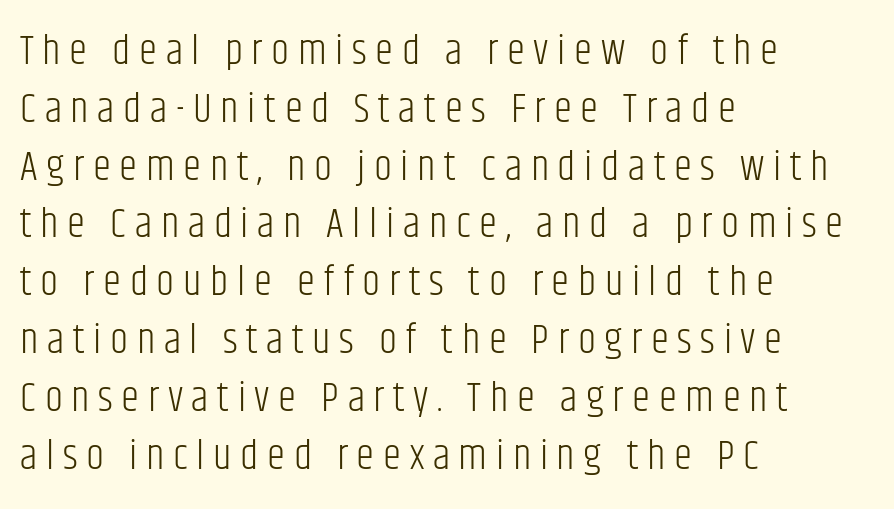
The image shows 41 px light, condensed sans-serif type, upright; set left-aligned, normal line spacing (1.41x), unusually wide letter spacing (+0.21 em), not underlined; low stroke contrast and a large x-height.
